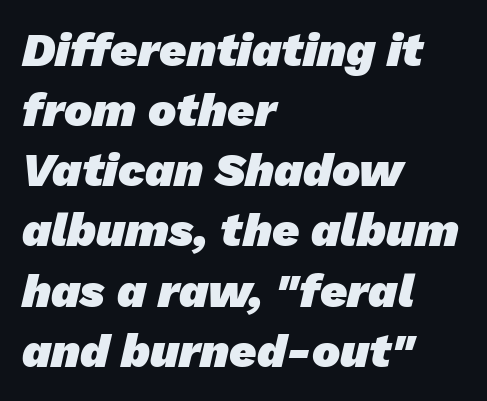
Nope, no serifs anywhere on these letters. Notice how descenders clear the ascenders below comfortably — that's standard leading. Bold? Absolutely — the strokes are thick and heavy. Short note: letters normally spaced. The letters advance in unequal steps, a hallmark of proportional type.
